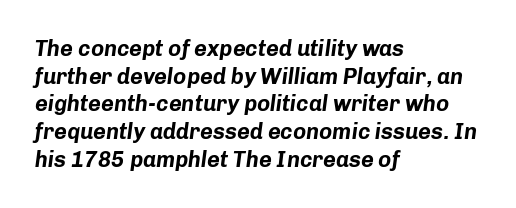
Q: Is the text bold? A: Yes.
Q: Is the text italic (slanted)? A: Yes, it leans right by about 8 degrees.
Q: Is the text underlined? A: No.
Q: How is the paragraph aligned? A: Left-aligned.
Q: Is the spacing between letters normal or unusually wide? A: Normal.
Q: Is the spacing between lines tight, normal or loose? A: Normal.
